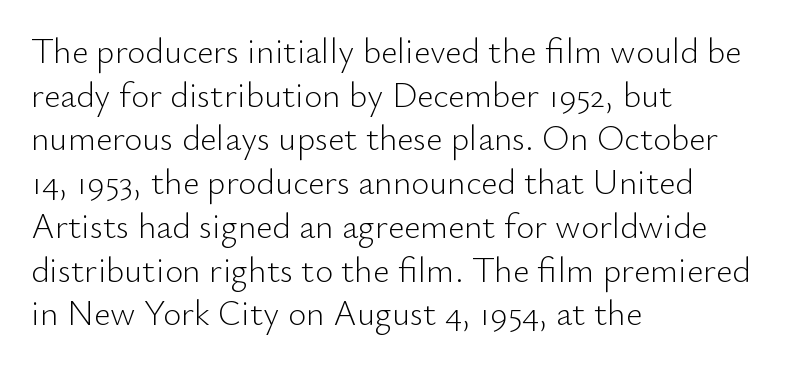
Serifs: no, the terminals of the letterforms are clean. There is no visible air inserted between adjacent glyphs. Counters stay open thanks to moderate or lighter strokes. Designer's note — italics off, roman on. Quick note: underline off.
